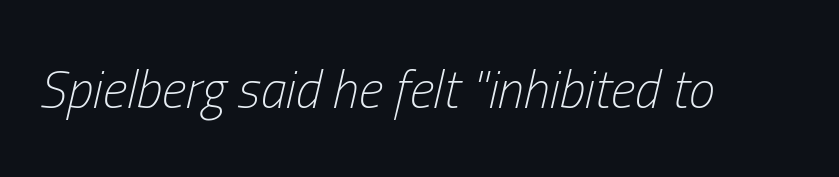
Q: Is the text bold? A: No.
Q: Is the text italic (slanted)? A: Yes, it leans right by about 13 degrees.
Q: Is the text underlined? A: No.
Q: Is the spacing between letters normal or unusually wide? A: Normal.
Q: Width (condensed, normal, or wide)? A: Condensed.
Q: Stroke contrast? A: Low.
Q: x-height? A: Medium.
Q: Monospaced? A: No.
